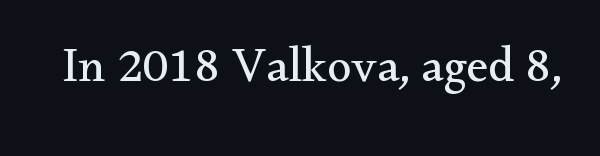
Q: Is the text bold? A: No.
Q: Is the text italic (slanted)? A: No, it is upright.
Q: Is the typeface a serif or a sans-serif typeface? A: Serif.
Q: Is the text underlined? A: No.
Q: Is the spacing between letters normal or unusually wide? A: Normal.
Q: Width (condensed, normal, or wide)? A: Normal.
Q: Stroke contrast? A: Medium.
Q: x-height? A: Small.
Q: Monospaced? A: No.
